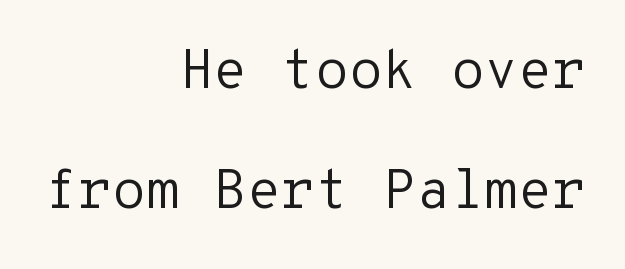
Quick note: underline off. Line endings align vertically; line beginnings do not. Think standard paragraph weight, or any step lighter than that. The face used here is rendered with its standard letterfit.
